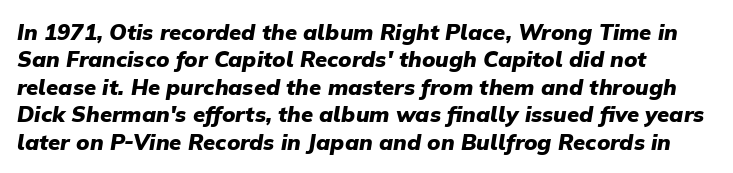
The image shows 22 px bold type, italic (leaning right); set normal line spacing (1.25x), normal letter spacing, not underlined.
